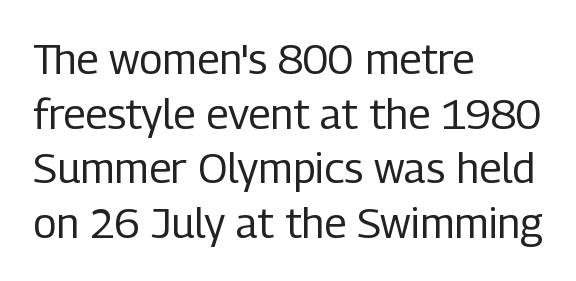
{"serif": "no", "italic": "no", "bold": "no", "weight": "regular", "width": "condensed", "stroke_contrast": "low", "x_height": "medium", "monospaced": "no", "underline": "no", "align": "left", "line_spacing": "normal", "line_spacing_ratio": 1.3, "letter_spacing": "normal", "letter_spacing_em": 0.0, "glyph_px": 42}
